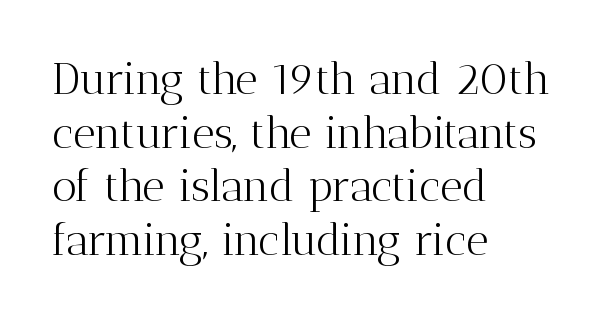
The image shows 44 px light serif type, upright; set left-aligned, line spacing 1.22x, normal letter spacing, not underlined; medium stroke contrast and a medium x-height.
